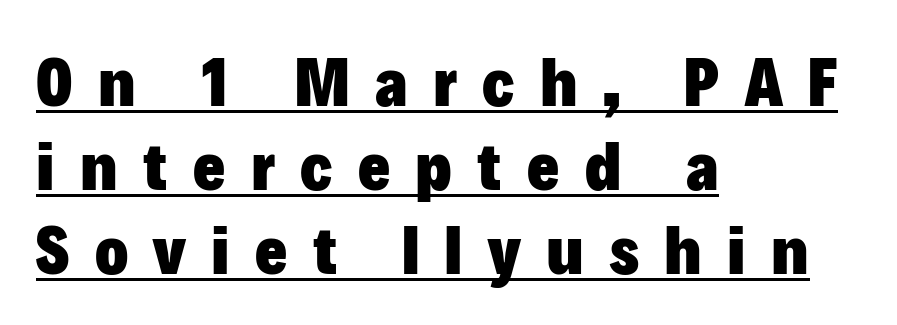
Q: Is the text bold? A: Yes.
Q: Is the text italic (slanted)? A: No, it is upright.
Q: Is the typeface a serif or a sans-serif typeface? A: Sans-serif.
Q: Is the text underlined? A: Yes.
Q: How is the paragraph aligned? A: Left-aligned.
Q: Is the spacing between letters normal or unusually wide? A: Unusually wide.
Q: Width (condensed, normal, or wide)? A: Normal.
Q: Stroke contrast? A: Low.
Q: x-height? A: Medium.
Q: Monospaced? A: No.
